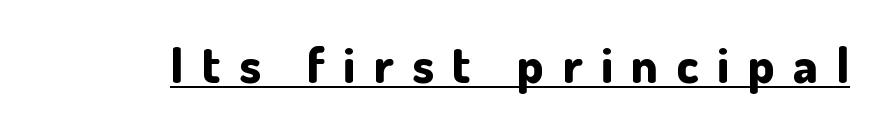
{"serif": "no", "italic": "no", "bold": "yes", "weight": "bold", "width": "normal", "stroke_contrast": "low", "x_height": "small", "monospaced": "no", "underline": "yes", "letter_spacing": "wide", "letter_spacing_em": 0.37, "glyph_px": 50}
